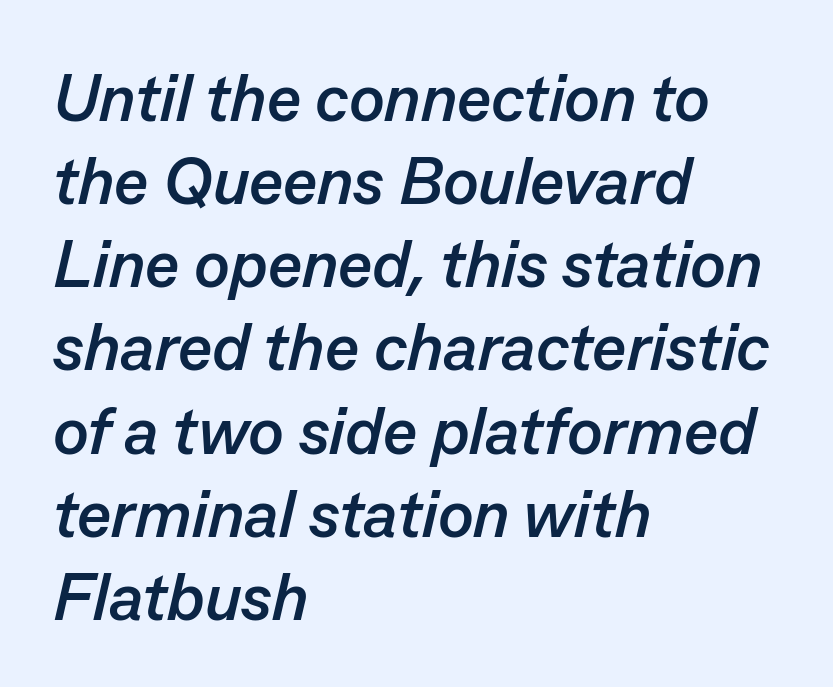
Layout note: lines flush left. Spacing verdict: proportional, widths tailored to each character. Regular leading. Typographic density is high because the face is bold. You could call the tracking neutral — neither tight nor loose. No word sits above an underline.
